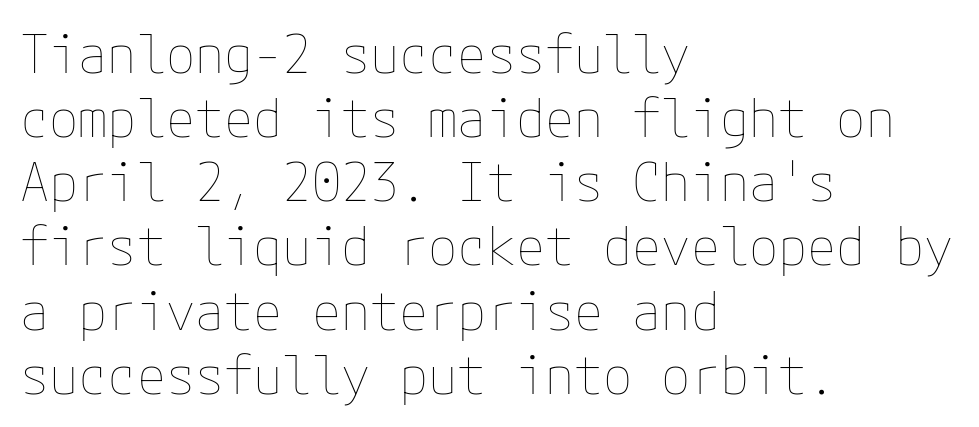
{"italic": "no", "bold": "no", "weight": "thin", "width": "normal", "stroke_contrast": "low", "x_height": "medium", "underline": "no", "align": "left", "line_spacing_ratio": 1.21, "letter_spacing": "normal", "letter_spacing_em": 0.0, "glyph_px": 53}
